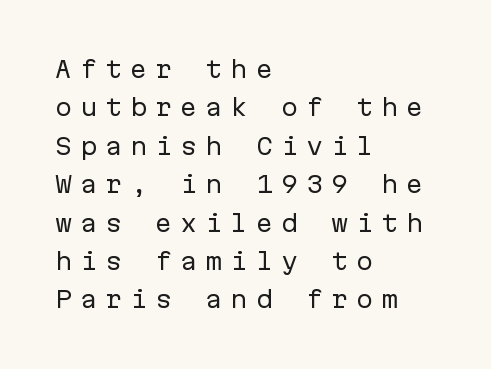
The rag falls on the right side of this text block. Students, observe: this is what conventionally led text looks like. The typesetting does not lean heavy: it is not bold. A typesetter would mark this as roman, not italic.
